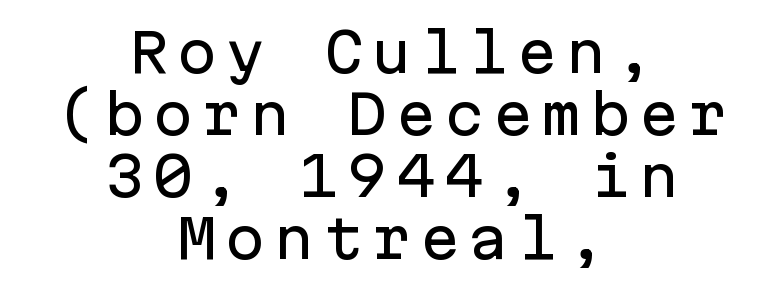
{"serif": "no", "italic": "no", "width": "normal", "stroke_contrast": "low", "x_height": "medium", "monospaced": "yes", "underline": "no", "align": "center", "line_spacing": "tight", "line_spacing_ratio": 1.15, "glyph_px": 54}
